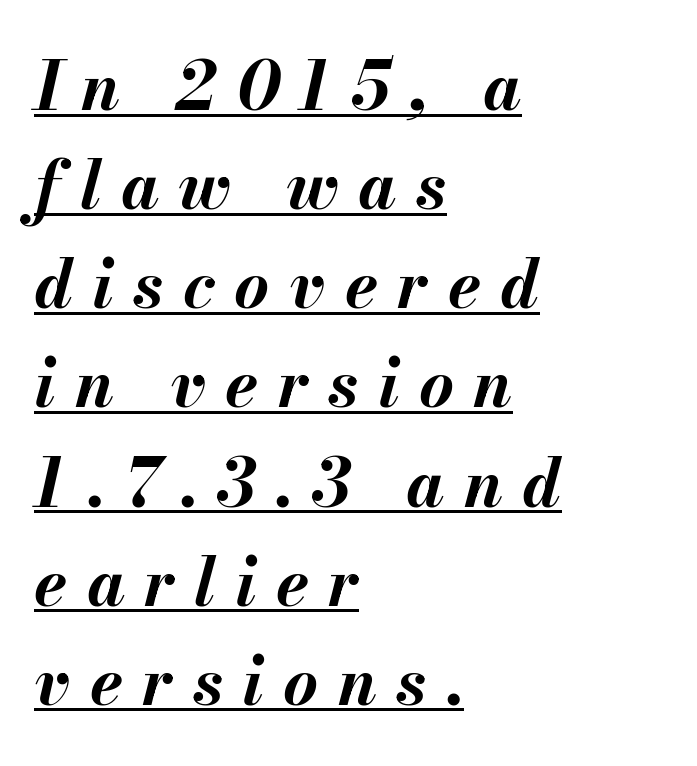
Q: Is the text bold? A: Yes.
Q: Is the text italic (slanted)? A: Yes, it leans right by about 13 degrees.
Q: Is the text underlined? A: Yes.
Q: How is the paragraph aligned? A: Left-aligned.
Q: Is the spacing between letters normal or unusually wide? A: Unusually wide.
Q: Is the spacing between lines tight, normal or loose? A: Normal.
Q: Width (condensed, normal, or wide)? A: Normal.
Q: Stroke contrast? A: Medium.
Q: x-height? A: Small.
Q: Monospaced? A: No.
